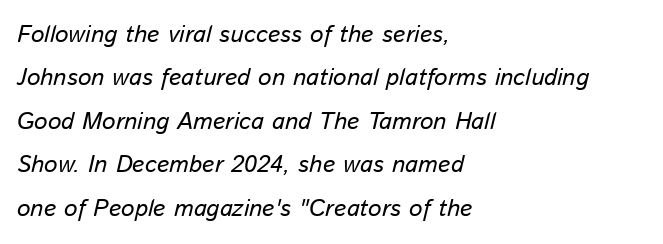
Italic? Definitely — the glyphs are oblique. Glyph-to-glyph distance matches everyday printed text. Just letters on the line, the space beneath them empty. Layout note: lines flush left.
